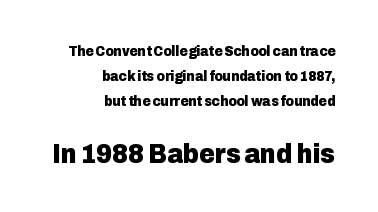
There is no visible air inserted between adjacent glyphs. Larger block? The one below; the one above is distinctly smaller. Ordinary non-slanted type is in use. Is the type bold? Yes — the strokes are clearly thick and heavy. The zone under the glyphs is completely vacant.
